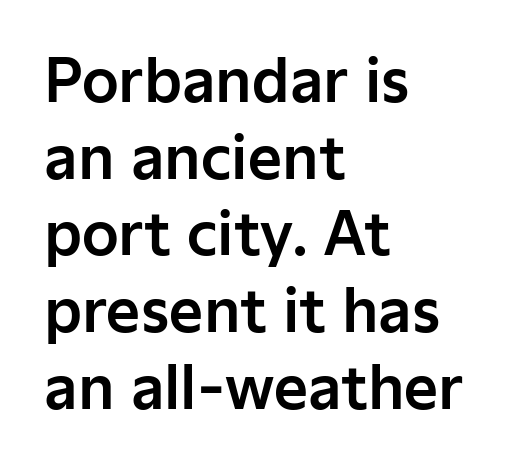
Q: Is the text italic (slanted)? A: No, it is upright.
Q: Is the typeface a serif or a sans-serif typeface? A: Sans-serif.
Q: Is the text underlined? A: No.
Q: How is the paragraph aligned? A: Left-aligned.
Q: Is the spacing between letters normal or unusually wide? A: Normal.
Q: Is the spacing between lines tight, normal or loose? A: Normal.
Q: Width (condensed, normal, or wide)? A: Normal.
Q: Stroke contrast? A: Low.
Q: x-height? A: Medium.
Q: Monospaced? A: No.
